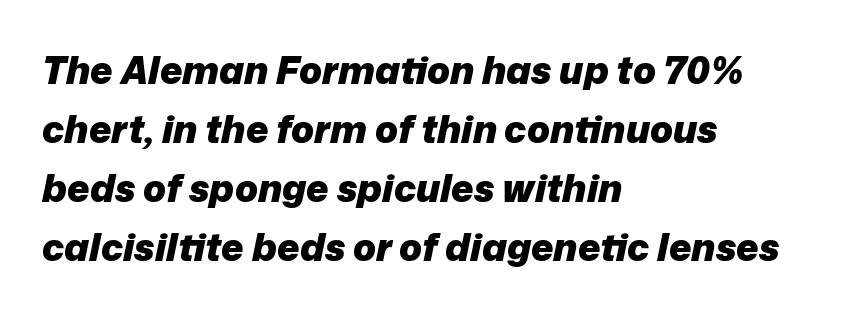
Q: Is the text bold? A: Yes.
Q: Is the text italic (slanted)? A: Yes, it leans right by about 12 degrees.
Q: Is the text underlined? A: No.
Q: How is the paragraph aligned? A: Left-aligned.
Q: Is the spacing between letters normal or unusually wide? A: Normal.
Q: Is the spacing between lines tight, normal or loose? A: Normal.
Q: Width (condensed, normal, or wide)? A: Normal.
Q: Stroke contrast? A: Low.
Q: x-height? A: Medium.
Q: Monospaced? A: No.
